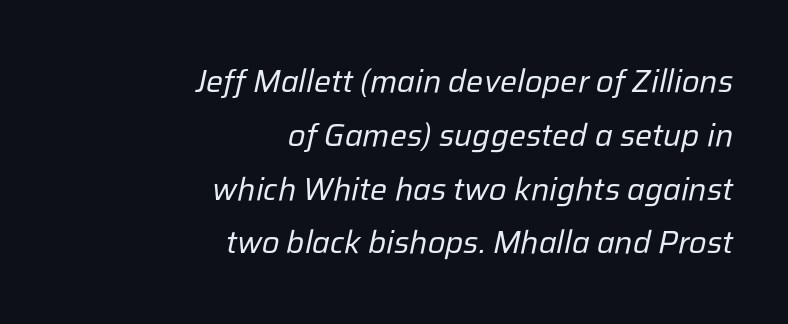
{"italic": "yes", "lean": "right", "slant_degrees": 12, "bold": "no", "weight": "regular", "width": "normal", "stroke_contrast": "low", "x_height": "medium", "monospaced": "no", "underline": "no", "align": "right", "line_spacing": "normal", "line_spacing_ratio": 1.68, "letter_spacing": "normal", "letter_spacing_em": 0.0, "glyph_px": 32}
